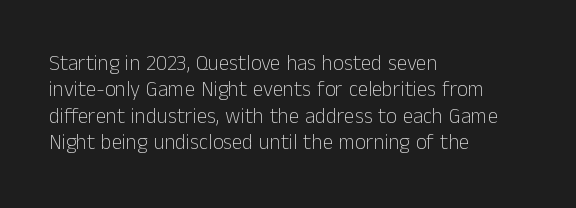
The image shows 21 px text type, upright; set left-aligned, normal line spacing (1.26x), normal letter spacing, not underlined.
